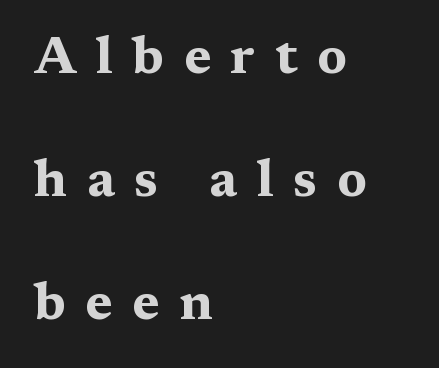
The face used here is seriffed, in the tradition of book romans. The face used here is rendered with a markedly widened letterfit. Do the letters lean? They stand straight. Quick note: underline off. Chunky letters — that's bold for sure.
